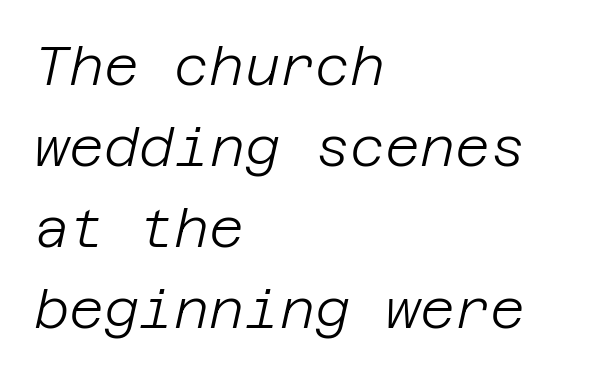
Q: Is the text bold? A: No.
Q: Is the text italic (slanted)? A: Yes, it leans right by about 12 degrees.
Q: Is the text underlined? A: No.
Q: How is the paragraph aligned? A: Left-aligned.
Q: Is the spacing between letters normal or unusually wide? A: Normal.
Q: Is the spacing between lines tight, normal or loose? A: Normal.
Q: Width (condensed, normal, or wide)? A: Normal.
Q: Stroke contrast? A: Low.
Q: x-height? A: Large.
